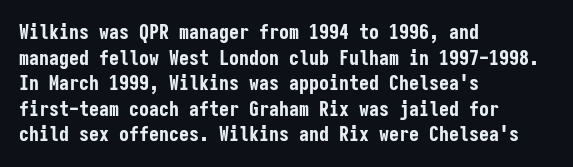
The image shows 20 px bold type, upright; set left-aligned, normal line spacing (1.28x), normal letter spacing, not underlined.
